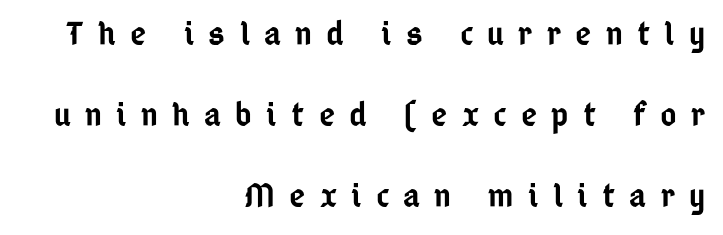
The image shows 35 px semibold, condensed sans-serif type, upright; set right-aligned, loose line spacing (2.32x), unusually wide letter spacing (+0.41 em), not underlined; low stroke contrast and a medium x-height.
